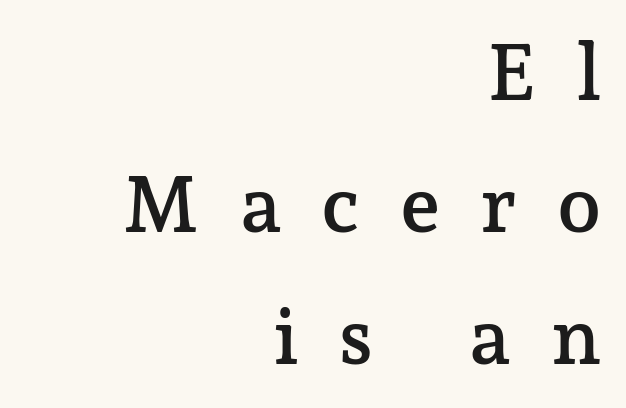
The area under the type is left untouched. How would I describe the line gaps? Plain and ordinary. Is the letter spacing exaggerated? Yes — the characters are pushed far apart. Think of a printed novel: that variable character pitch is what you see here. Ordinary non-slanted type is in use.
